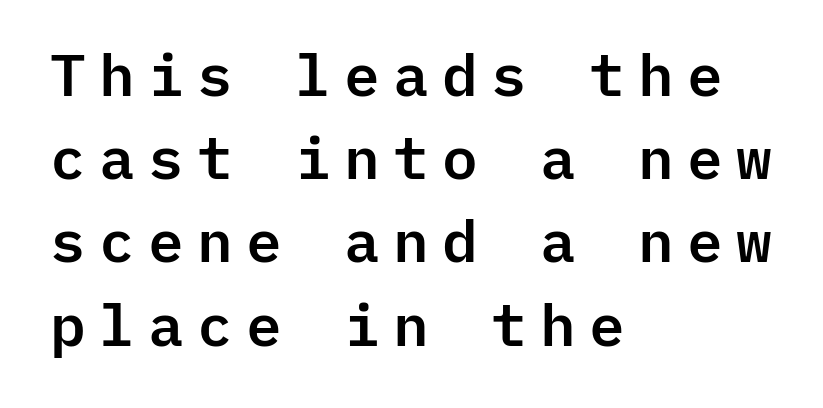
Q: Is the text italic (slanted)? A: No, it is upright.
Q: Is the typeface a serif or a sans-serif typeface? A: Sans-serif.
Q: Is the text underlined? A: No.
Q: How is the paragraph aligned? A: Left-aligned.
Q: Is the spacing between lines tight, normal or loose? A: Normal.
Q: Width (condensed, normal, or wide)? A: Normal.
Q: Stroke contrast? A: Low.
Q: x-height? A: Medium.
Q: Monospaced? A: Yes.
